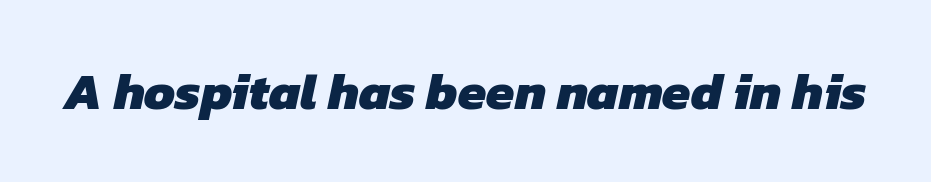
The image shows 51 px heavy sans-serif type; set normal letter spacing, not underlined; low stroke contrast and a medium x-height.
